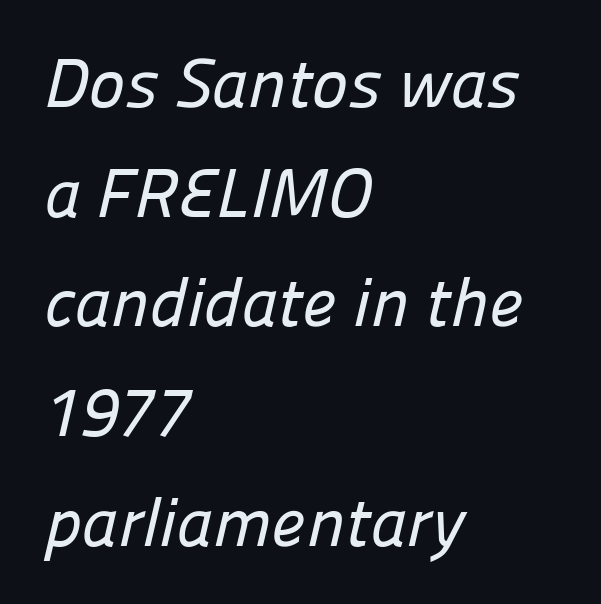
{"serif": "no", "width": "normal", "stroke_contrast": "low", "x_height": "medium", "monospaced": "no", "underline": "no", "align": "left", "line_spacing": "normal", "line_spacing_ratio": 1.59, "letter_spacing": "normal", "letter_spacing_em": 0.0, "glyph_px": 69}
